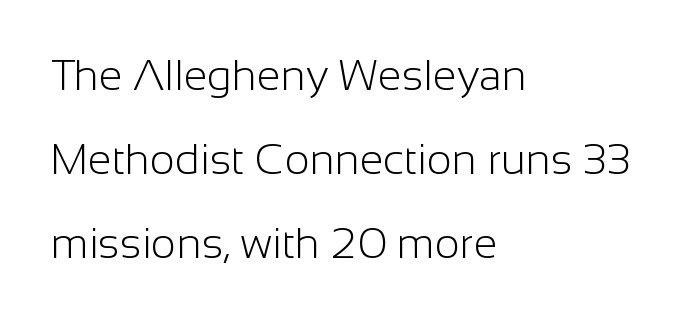
Q: Is the text bold? A: No.
Q: Is the text italic (slanted)? A: No, it is upright.
Q: Is the typeface a serif or a sans-serif typeface? A: Sans-serif.
Q: Is the text underlined? A: No.
Q: How is the paragraph aligned? A: Left-aligned.
Q: Is the spacing between letters normal or unusually wide? A: Normal.
Q: Is the spacing between lines tight, normal or loose? A: Loose.
Q: Width (condensed, normal, or wide)? A: Normal.
Q: Stroke contrast? A: Low.
Q: x-height? A: Medium.
Q: Monospaced? A: No.
